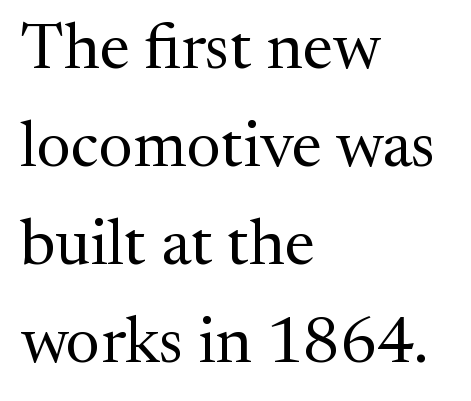
{"serif": "yes", "italic": "no", "bold": "no", "weight": "regular", "width": "normal", "stroke_contrast": "medium", "x_height": "medium", "monospaced": "no", "underline": "no", "align": "left", "line_spacing": "normal", "line_spacing_ratio": 1.51, "letter_spacing": "normal", "letter_spacing_em": 0.0, "glyph_px": 65}
